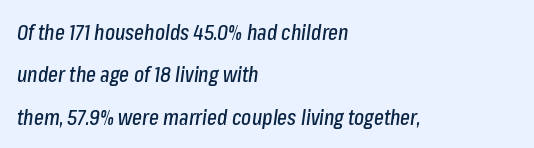
Q: Is the text italic (slanted)? A: Yes, it leans right by about 8 degrees.
Q: Is the text underlined? A: No.
Q: How is the paragraph aligned? A: Left-aligned.
Q: Is the spacing between letters normal or unusually wide? A: Normal.
Q: Is the spacing between lines tight, normal or loose? A: Loose.
